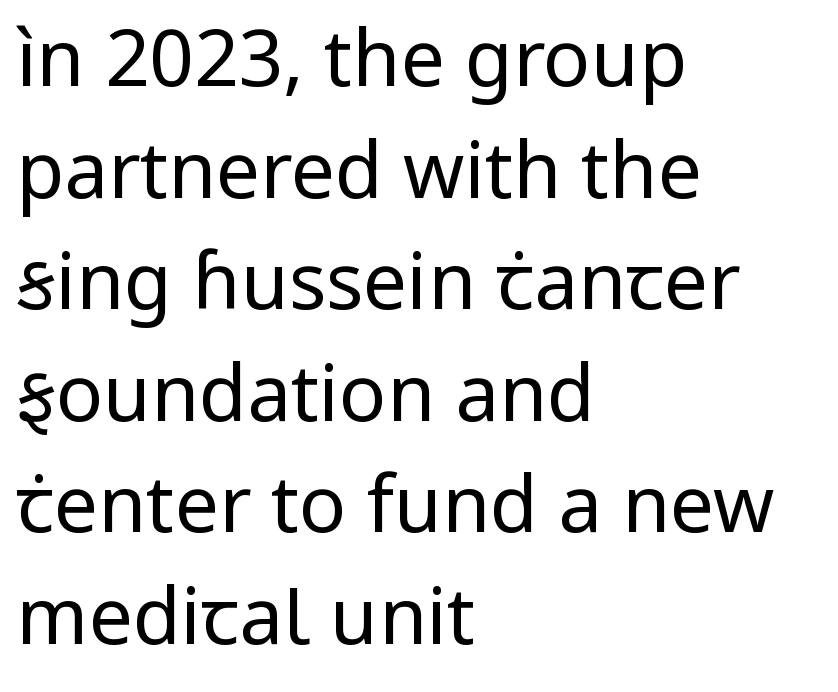
{"serif": "no", "italic": "no", "bold": "no", "weight": "regular", "width": "normal", "stroke_contrast": "low", "x_height": "medium", "monospaced": "no", "underline": "no", "align": "left", "line_spacing": "normal", "line_spacing_ratio": 1.43, "letter_spacing": "normal", "letter_spacing_em": 0.0, "glyph_px": 78}
